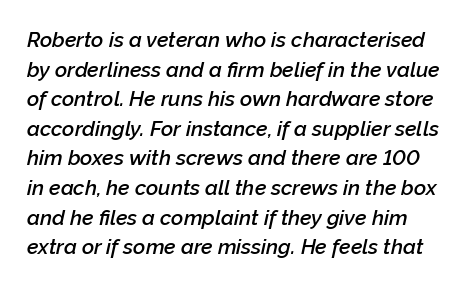
Q: Is the text bold? A: Semi-bold.
Q: Is the text italic (slanted)? A: Yes, it leans right by about 12 degrees.
Q: Is the text underlined? A: No.
Q: Is the spacing between letters normal or unusually wide? A: Normal.
Q: Is the spacing between lines tight, normal or loose? A: Normal.
